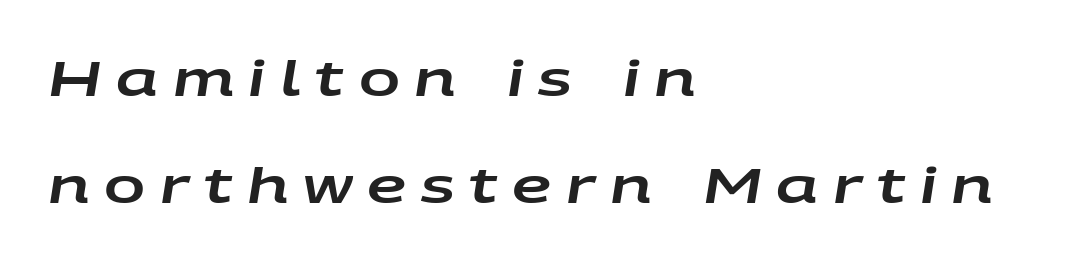
Q: Is the text italic (slanted)? A: Yes, it leans right by about 9 degrees.
Q: Is the text underlined? A: No.
Q: How is the paragraph aligned? A: Left-aligned.
Q: Is the spacing between letters normal or unusually wide? A: Unusually wide.
Q: Is the spacing between lines tight, normal or loose? A: Loose.
Q: Width (condensed, normal, or wide)? A: Wide.
Q: Stroke contrast? A: Low.
Q: x-height? A: Large.
Q: Monospaced? A: No.
